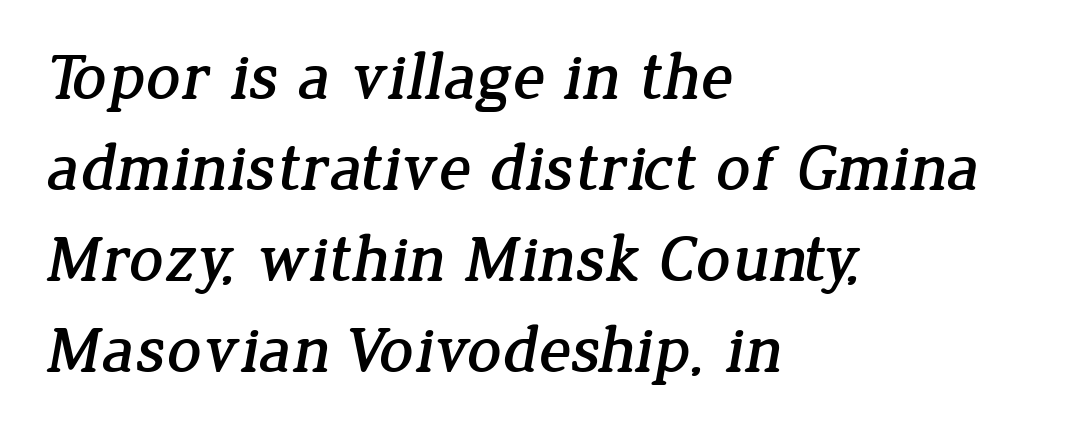
A bare baseline throughout the passage. This sample has the flowing, uneven cadence of proportional lettering. The passage shown is typeset with a serif family. Left-aligned paragraph, ragged on the right. In terms of letterspacing, this is plain default setting. The designer left line spacing at the default.
